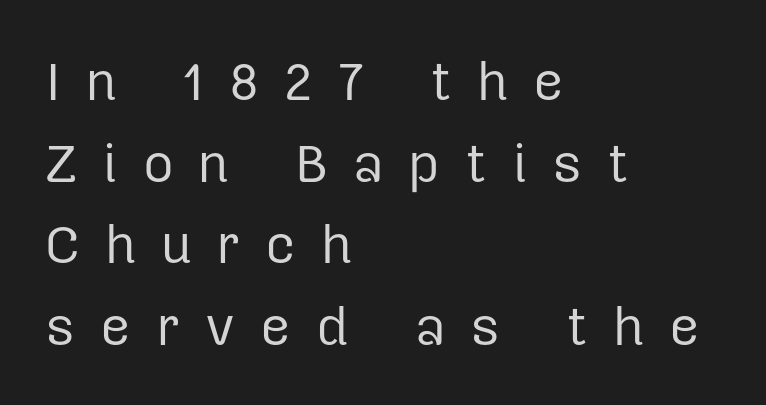
Rendered with straight, roman letterforms. Students, note that the glyphs here are deliberately spaced far apart. Is the block centered? No — it sits flush against the left margin. These lines are rendered in a variable-pitch font. Whoever set this chose a conventional vertical rhythm. Stem width sits at or under what a default text font uses.
